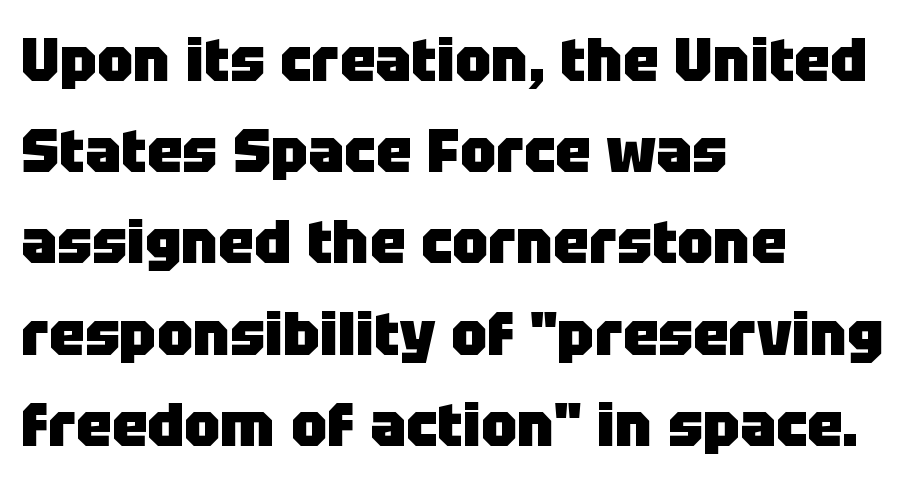
Q: Is the text bold? A: Yes.
Q: Is the text italic (slanted)? A: No, it is upright.
Q: Is the typeface a serif or a sans-serif typeface? A: Sans-serif.
Q: Is the text underlined? A: No.
Q: How is the paragraph aligned? A: Left-aligned.
Q: Is the spacing between letters normal or unusually wide? A: Normal.
Q: Is the spacing between lines tight, normal or loose? A: Normal.
Q: Width (condensed, normal, or wide)? A: Normal.
Q: Stroke contrast? A: Low.
Q: x-height? A: Large.
Q: Monospaced? A: No.
